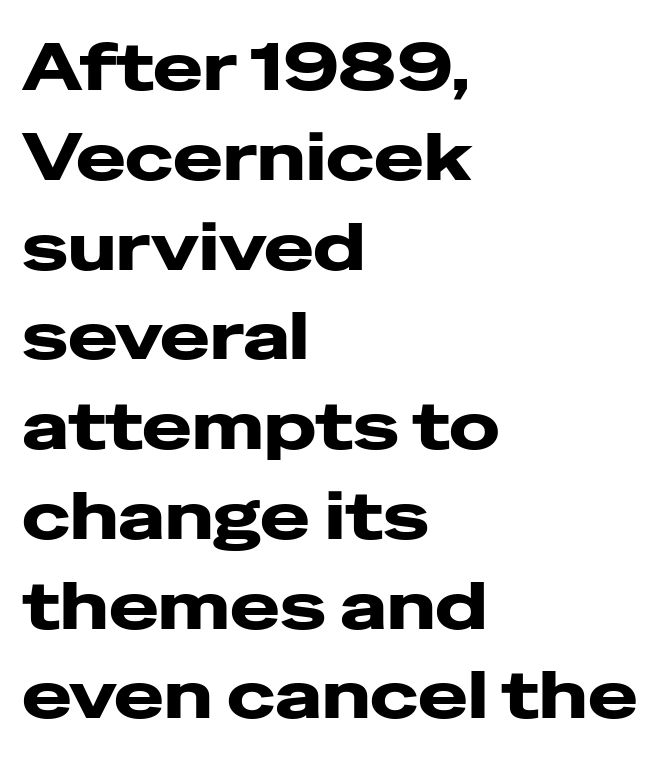
Does extra space separate the letters? No, they use regular spacing. It's the straight-up-and-down kind of type. Here the designer chose a conventional face with non-uniform glyph widths. The strip under each line holds only bare page.
